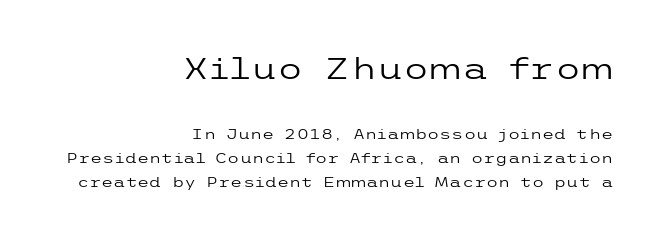
The image shows 30 px regular-weight, wide sans-serif type, upright; set right-aligned, line spacing 1.71x, normal letter spacing, not underlined; the first (top) block is 2.14x larger; low stroke contrast and a medium x-height.
